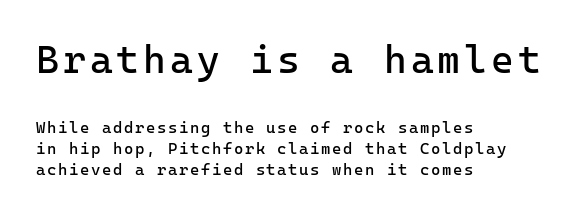
The block of text has a typical density, with ordinary space between rows. Underline: absent. The face used here appears at its bigger size in the upper chunk. The font's upright variant was chosen for this text. Reading down the block, your eye returns to a fixed left position each line.
